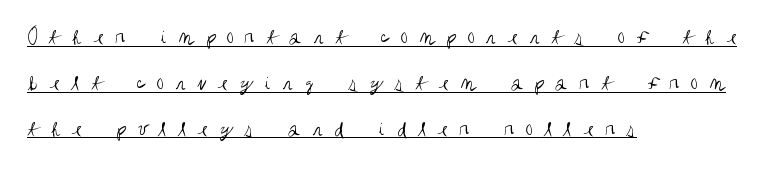
{"bold": "no", "underline": "yes", "align": "left", "line_spacing": "loose", "line_spacing_ratio": 1.99, "letter_spacing": "wide", "letter_spacing_em": 0.49, "glyph_px": 23}
